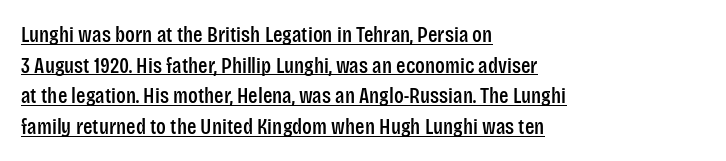
Q: Is the text italic (slanted)? A: No, it is upright.
Q: Is the text underlined? A: Yes.
Q: How is the paragraph aligned? A: Left-aligned.
Q: Is the spacing between letters normal or unusually wide? A: Normal.
Q: Is the spacing between lines tight, normal or loose? A: Normal.
